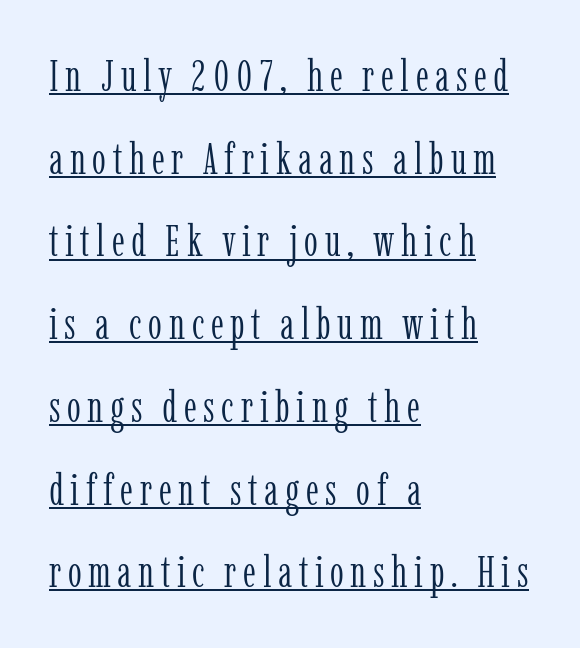
You could not count columns in this text — the font is proportionally spaced. This rendering uses left alignment, leaving the right contour irregular. Is this a heavy cut? Hardly; it is regular or lighter. A continuous stroke trails under the words, as in a hyperlink. The font's upright variant was chosen for this text.
